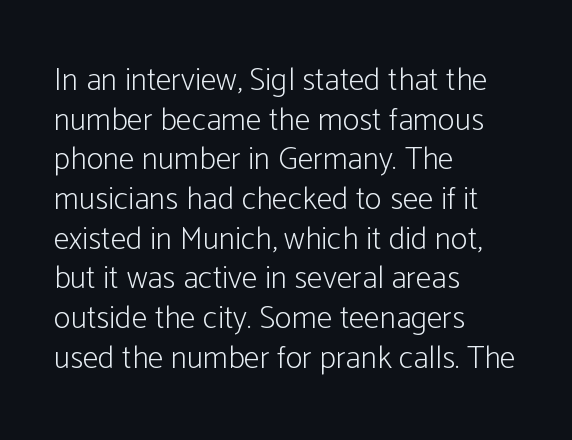
Q: Is the text bold? A: No.
Q: Is the text italic (slanted)? A: No, it is upright.
Q: Is the typeface a serif or a sans-serif typeface? A: Sans-serif.
Q: Is the text underlined? A: No.
Q: How is the paragraph aligned? A: Left-aligned.
Q: Is the spacing between letters normal or unusually wide? A: Normal.
Q: Width (condensed, normal, or wide)? A: Condensed.
Q: Stroke contrast? A: Low.
Q: x-height? A: Medium.
Q: Monospaced? A: No.
